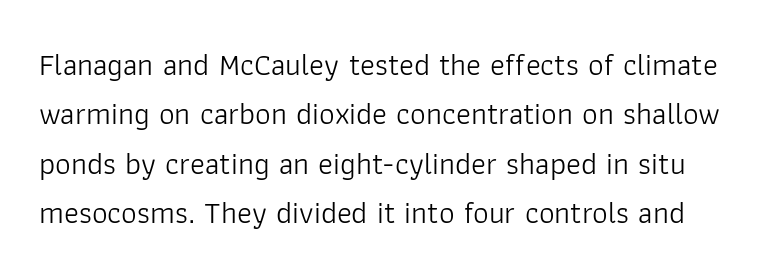
A clean baseline with only descenders dipping below it. The letters stand straight up with perfectly vertical stems. Varying glyph widths throughout — classic text-font behaviour. Vertical stems look standard width or narrower in stroke.
